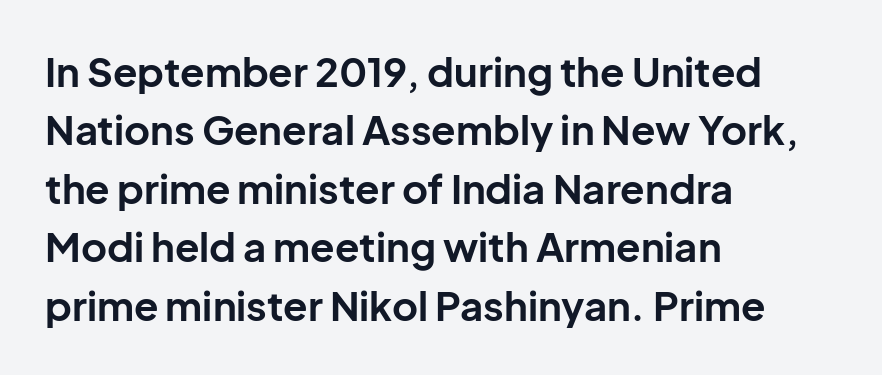
The compositor pushed each line to the left boundary. Caption: standard tracking, unaltered. A clean baseline with only descenders dipping below it. Varying glyph widths throughout — classic text-font behaviour. Reading down the column, the eye jumps a familiar distance to each next line. A dark, heavy texture on the line: the type is bold.
